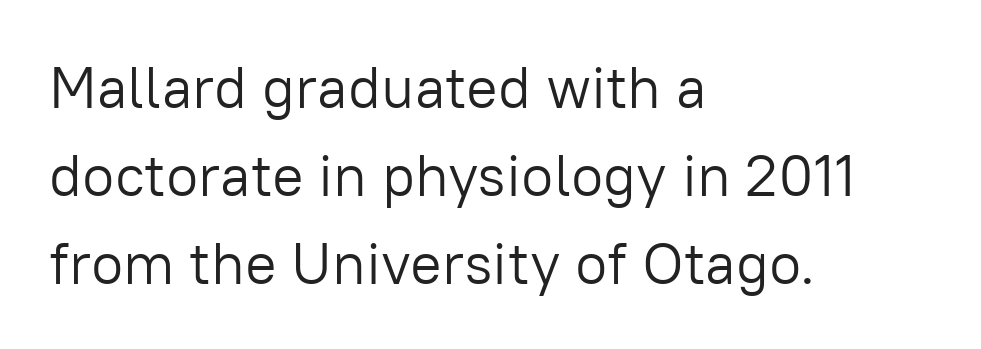
The letterforms sit at book weight or below. Observe the ordinary spacing: letters are neighbours, not strangers. Do the characters align in a grid? No, the font is proportional. Characters remain perfectly vertical along every line. The block of text has a typical density, with ordinary space between rows.
